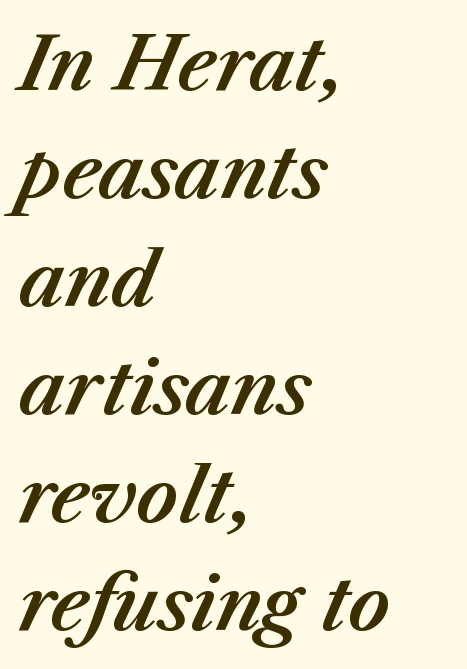
{"italic": "yes", "lean": "right", "slant_degrees": 23, "width": "normal", "stroke_contrast": "medium", "x_height": "medium", "monospaced": "no", "underline": "no", "align": "left", "line_spacing": "normal", "line_spacing_ratio": 1.48, "letter_spacing": "normal", "letter_spacing_em": 0.0, "glyph_px": 73}
